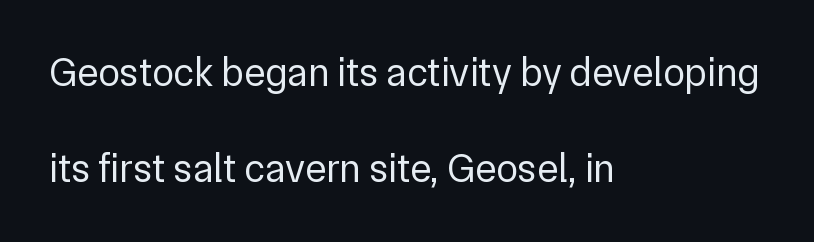
Q: Is the text bold? A: No.
Q: Is the text italic (slanted)? A: No, it is upright.
Q: Is the typeface a serif or a sans-serif typeface? A: Sans-serif.
Q: Is the text underlined? A: No.
Q: How is the paragraph aligned? A: Left-aligned.
Q: Is the spacing between letters normal or unusually wide? A: Normal.
Q: Is the spacing between lines tight, normal or loose? A: Loose.
Q: Width (condensed, normal, or wide)? A: Normal.
Q: Stroke contrast? A: Low.
Q: x-height? A: Medium.
Q: Monospaced? A: No.
